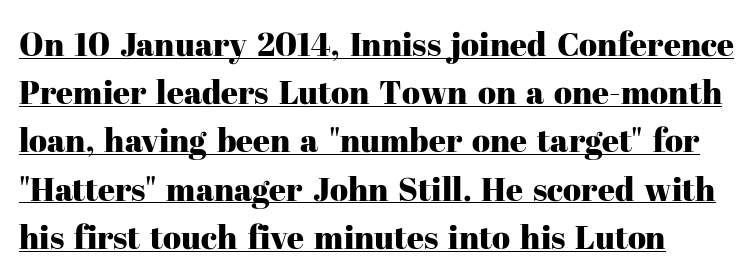
Here the glyphs are tracked normally, forming tight word shapes. A normal amount of white space separates one row of letters from the next. Font category for this specimen: serif. A baseline rule has been typeset under these characters. The lettering stays uniformly vertical, giving the passage a roman look.
